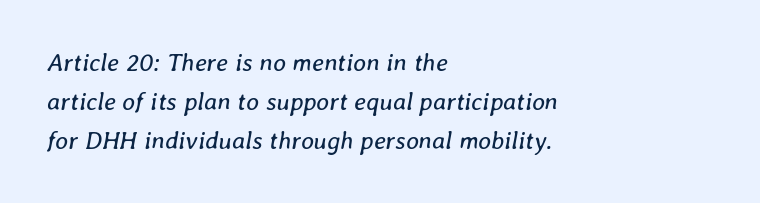
Q: Is the text bold? A: No.
Q: Is the text italic (slanted)? A: Yes, it leans right by about 8 degrees.
Q: Is the text underlined? A: No.
Q: How is the paragraph aligned? A: Left-aligned.
Q: Is the spacing between letters normal or unusually wide? A: Normal.
Q: Is the spacing between lines tight, normal or loose? A: Normal.
